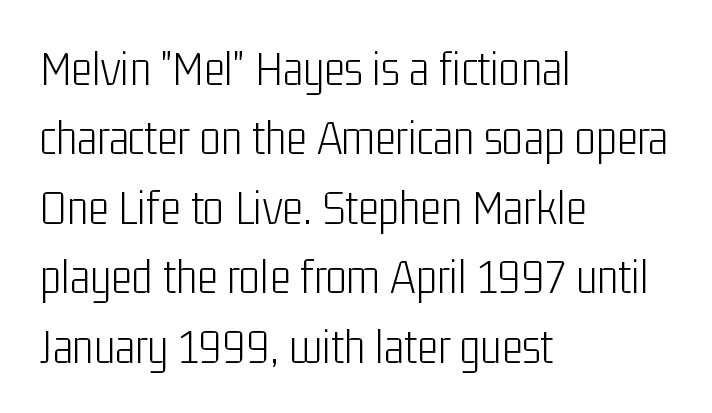
Leading: standard. Nothing unusual about the tracking: characters are spaced as the font intends. The letters advance in unequal steps, a hallmark of proportional type. The characters display no serif detailing; their extremities are plain. Short and long lines alike share a common starting point at left. Descenders hang freely into open space.
